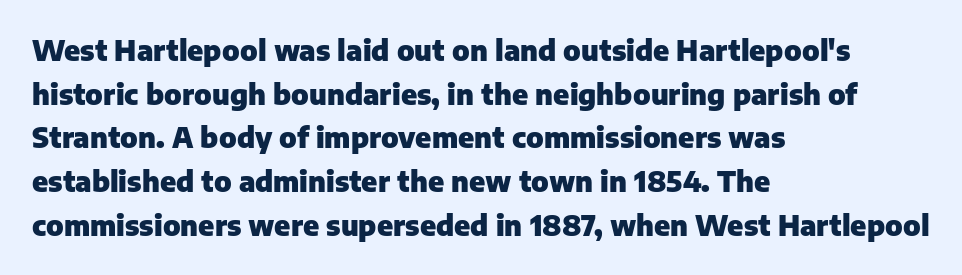
Q: Is the text bold? A: Yes.
Q: Is the text italic (slanted)? A: No, it is upright.
Q: Is the typeface a serif or a sans-serif typeface? A: Sans-serif.
Q: Is the text underlined? A: No.
Q: How is the paragraph aligned? A: Left-aligned.
Q: Is the spacing between letters normal or unusually wide? A: Normal.
Q: Is the spacing between lines tight, normal or loose? A: Normal.
Q: Width (condensed, normal, or wide)? A: Normal.
Q: Stroke contrast? A: Low.
Q: x-height? A: Medium.
Q: Monospaced? A: No.
